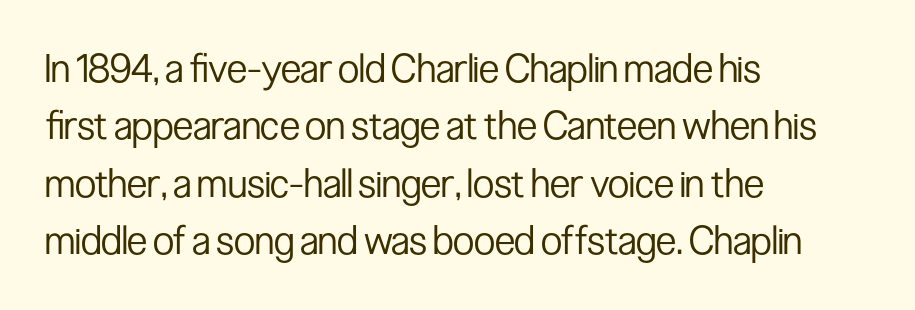
Q: Is the text bold? A: No.
Q: Is the text italic (slanted)? A: No, it is upright.
Q: Is the typeface a serif or a sans-serif typeface? A: Sans-serif.
Q: Is the text underlined? A: No.
Q: How is the paragraph aligned? A: Left-aligned.
Q: Is the spacing between letters normal or unusually wide? A: Normal.
Q: Is the spacing between lines tight, normal or loose? A: Normal.
Q: Width (condensed, normal, or wide)? A: Condensed.
Q: Stroke contrast? A: Low.
Q: x-height? A: Medium.
Q: Monospaced? A: No.
